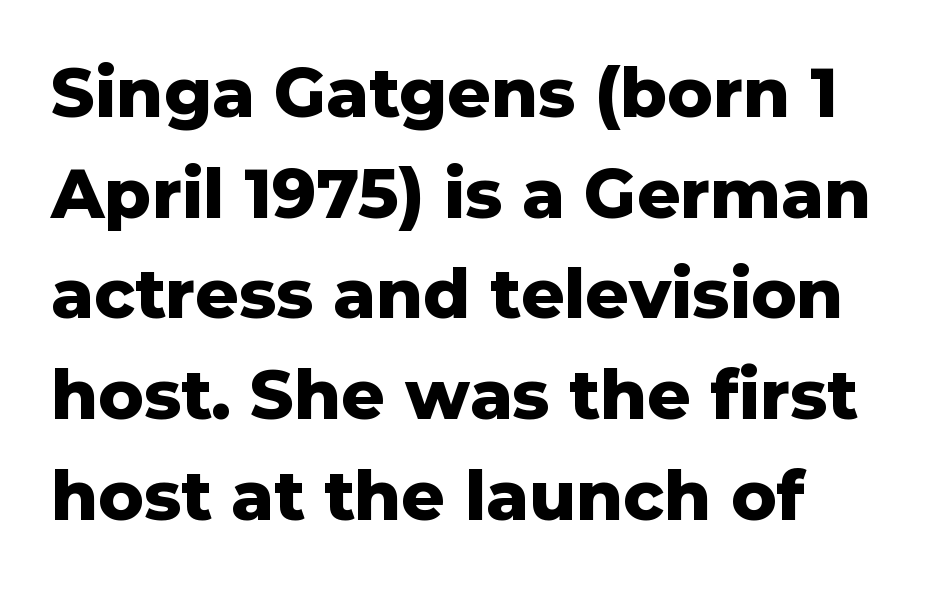
{"serif": "no", "italic": "no", "bold": "yes", "weight": "heavy", "width": "normal", "stroke_contrast": "low", "x_height": "medium", "monospaced": "no", "underline": "no", "align": "left", "line_spacing": "normal", "line_spacing_ratio": 1.48, "letter_spacing": "normal", "letter_spacing_em": 0.0, "glyph_px": 68}
